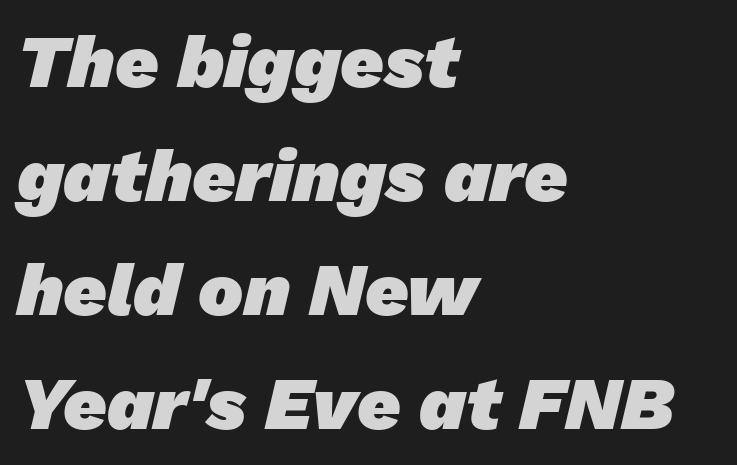
Nothing unusual about the tracking: characters are spaced as the font intends. Descenders are the only things crossing below the line. This is heavy type, rendered in bold. In CSS terms this would be text-align: left. What kind of face is this? One without serifs — a sans.
